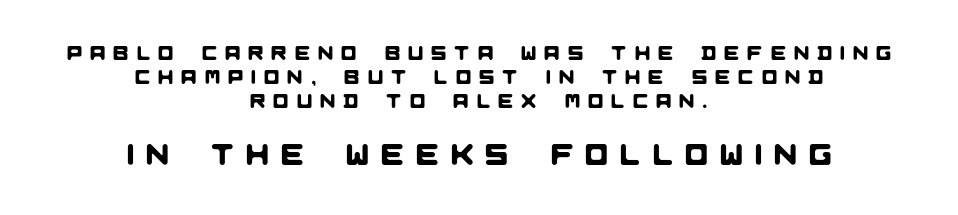
Q: Is the typeface a serif or a sans-serif typeface? A: Sans-serif.
Q: Is the text underlined? A: No.
Q: How is the paragraph aligned? A: Centered.
Q: Is the spacing between letters normal or unusually wide? A: Unusually wide.
Q: Which block of text is set in a larger size, the first (top) or the second (bottom)? A: The second (bottom) one.
Q: Width (condensed, normal, or wide)? A: Normal.
Q: Stroke contrast? A: Low.
Q: x-height? A: Large.
Q: Monospaced? A: No.
